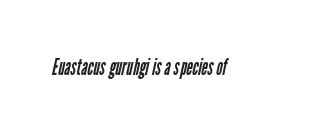
Q: Is the text bold? A: No.
Q: Is the text underlined? A: No.
Q: Is the spacing between letters normal or unusually wide? A: Normal.
